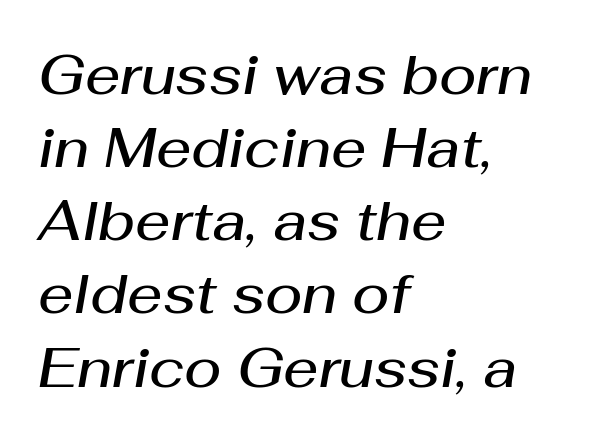
A bare baseline throughout the passage. Weight: semibold (demi). You could not count columns in this text — the font is proportionally spaced. In terms of posture, this sample is oblique.
